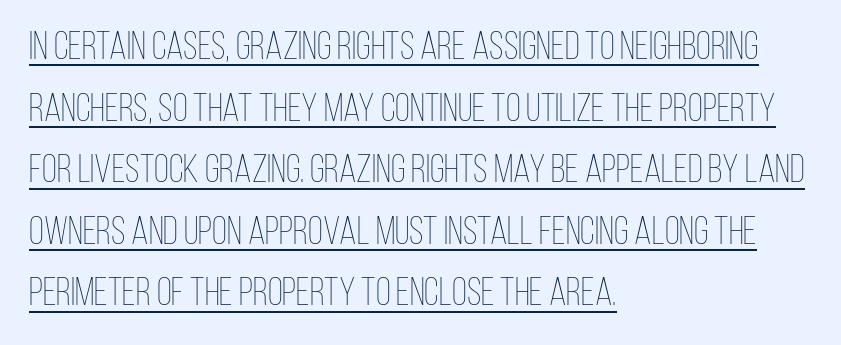
The image shows 39 px thin, condensed type, upright; set left-aligned, normal line spacing (1.58x), normal letter spacing, underlined; low stroke contrast and a large x-height.
